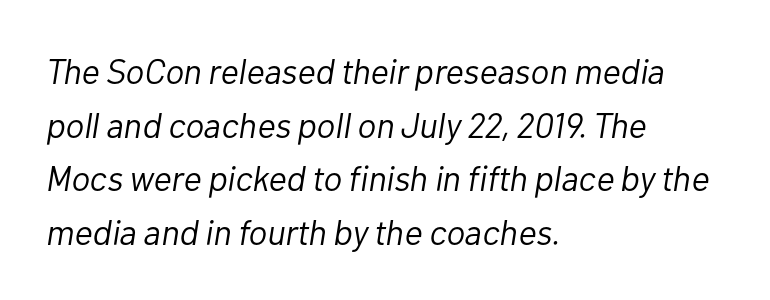
The image shows 35 px light type, italic (leaning right); set left-aligned, normal line spacing (1.53x), normal letter spacing, not underlined; low stroke contrast and a medium x-height.
